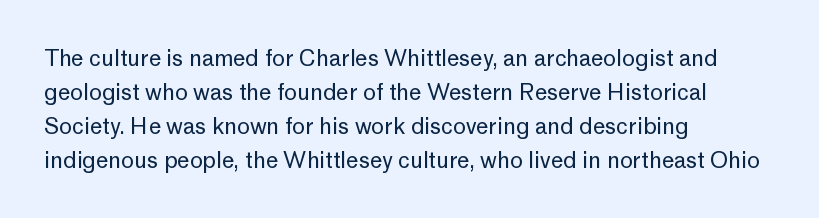
Q: Is the text bold? A: No.
Q: Is the text italic (slanted)? A: No, it is upright.
Q: Is the text underlined? A: No.
Q: How is the paragraph aligned? A: Left-aligned.
Q: Is the spacing between letters normal or unusually wide? A: Normal.
Q: Is the spacing between lines tight, normal or loose? A: Normal.
